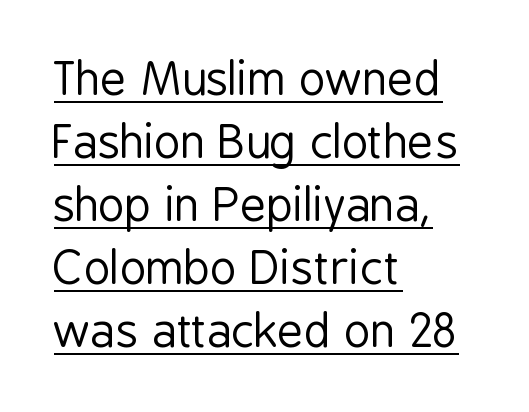
The image shows 45 px regular-weight, condensed sans-serif type, upright; set left-aligned, normal line spacing (1.4x), normal letter spacing, underlined; low stroke contrast and a medium x-height.
